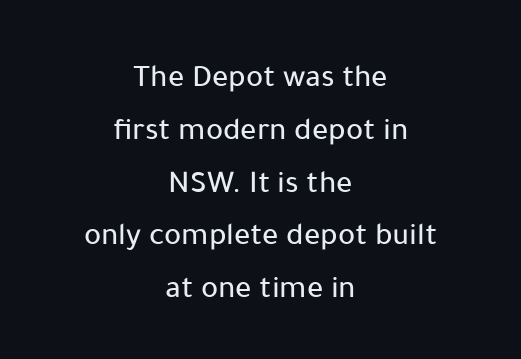
What's the leading like? Ordinary, nothing unusual. The rendering uses natural spacing where letterforms have individual widths. Check where the strokes stop: nothing finishes them off — pure sans. It's the straight-up-and-down kind of type. The letters sit at their default tracking, neither squeezed nor spread. The passage is arranged like a title page — every line centered.
